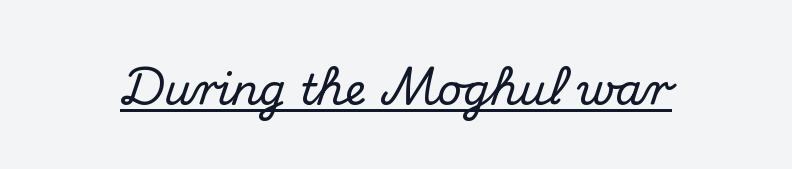
Q: Is the text italic (slanted)? A: Yes.
Q: Is the typeface a serif or a sans-serif typeface? A: Serif.
Q: Is the text underlined? A: Yes.
Q: Is the spacing between letters normal or unusually wide? A: Normal.
Q: Width (condensed, normal, or wide)? A: Normal.
Q: Stroke contrast? A: Medium.
Q: x-height? A: Small.
Q: Monospaced? A: No.
